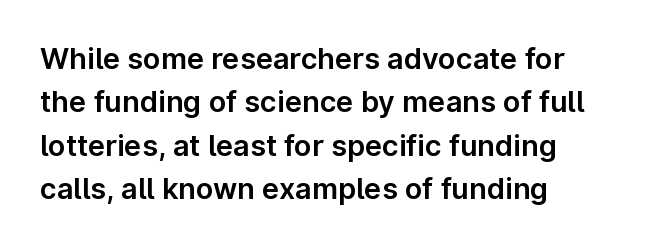
Q: Is the text italic (slanted)? A: No, it is upright.
Q: Is the typeface a serif or a sans-serif typeface? A: Sans-serif.
Q: Is the text underlined? A: No.
Q: How is the paragraph aligned? A: Left-aligned.
Q: Is the spacing between letters normal or unusually wide? A: Normal.
Q: Is the spacing between lines tight, normal or loose? A: Normal.
Q: Width (condensed, normal, or wide)? A: Normal.
Q: Stroke contrast? A: Low.
Q: x-height? A: Medium.
Q: Monospaced? A: No.
